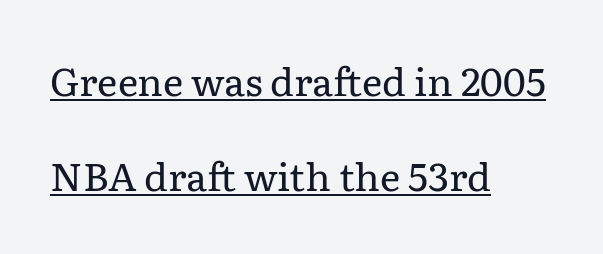
The image shows 39 px regular-weight serif type, upright; set left-aligned, loose line spacing (2.43x), normal letter spacing, underlined; low stroke contrast and a medium x-height.
